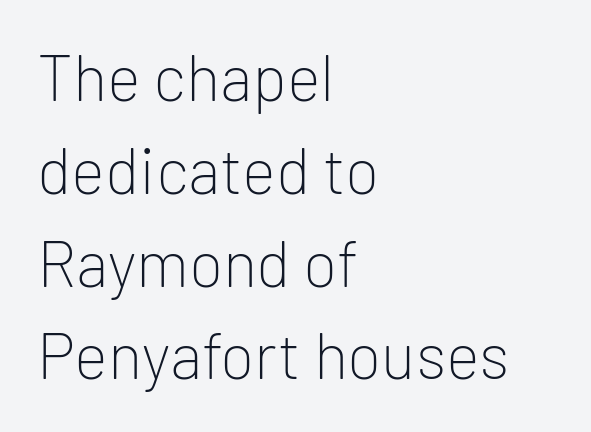
Left-aligned paragraph, ragged on the right. Type style note: lacks serifs. The block of text has a typical density, with ordinary space between rows. Vertical stems look standard width or narrower in stroke. The letterforms sit shoulder to shoulder at normal distance.
